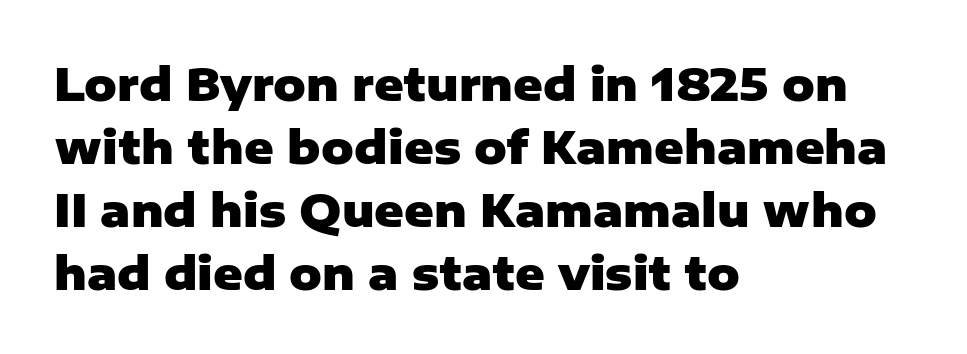
Do the characters align in a grid? No, the font is proportional. A bare baseline throughout the passage. The vertical gap from one line to the next is medium. Does the weight exceed regular? Yes, all the way to bold. Notice how the stems are strictly vertical — no italics here. In terms of letterform style, serifs are entirely absent.
